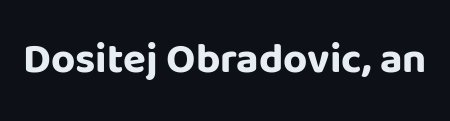
{"serif": "no", "italic": "no", "bold": "yes", "weight": "bold", "width": "normal", "stroke_contrast": "low", "x_height": "large", "monospaced": "no", "underline": "no", "letter_spacing": "normal", "letter_spacing_em": 0.0, "glyph_px": 42}
